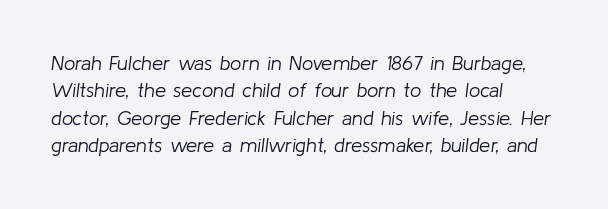
The image shows 20 px text type, italic (leaning right); set left-aligned, normal line spacing (1.37x), normal letter spacing, not underlined.
